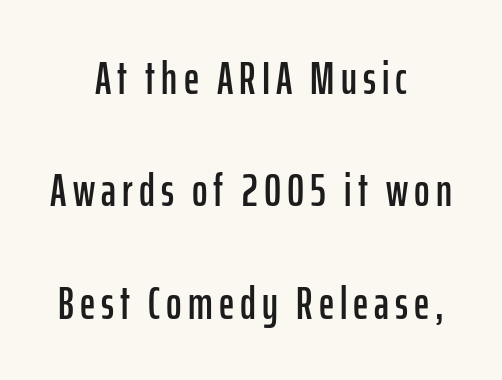
Q: Is the text italic (slanted)? A: No, it is upright.
Q: Is the typeface a serif or a sans-serif typeface? A: Sans-serif.
Q: Is the text underlined? A: No.
Q: How is the paragraph aligned? A: Centered.
Q: Is the spacing between lines tight, normal or loose? A: Loose.
Q: Width (condensed, normal, or wide)? A: Condensed.
Q: Stroke contrast? A: Low.
Q: x-height? A: Medium.
Q: Monospaced? A: No.
